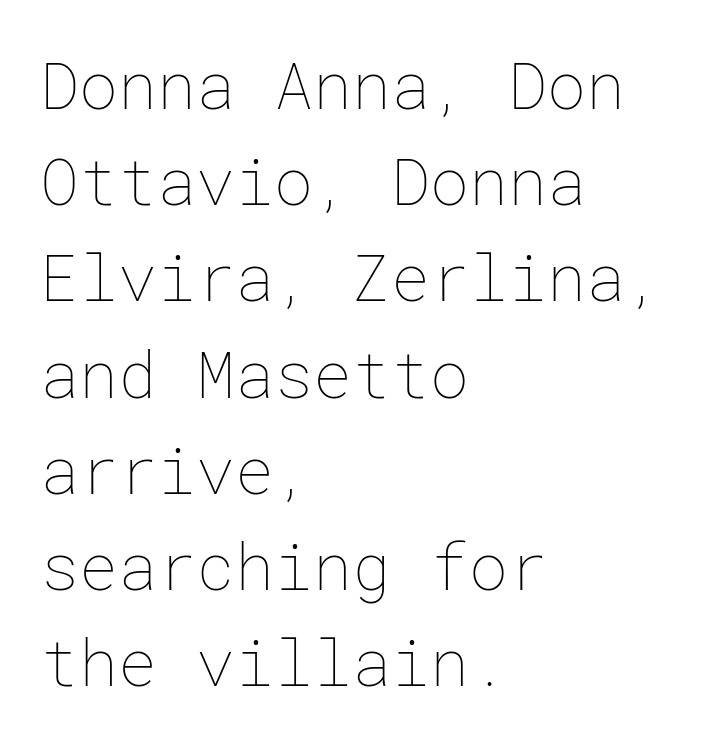
Nothing heavy about these letters — not bold at all. Honestly, the letter spacing is just normal — you wouldn't notice it. Reading down the block, your eye returns to a fixed left position each line. The baseline area is clear. The letters stand upright; this is a roman face. Leading: standard.
